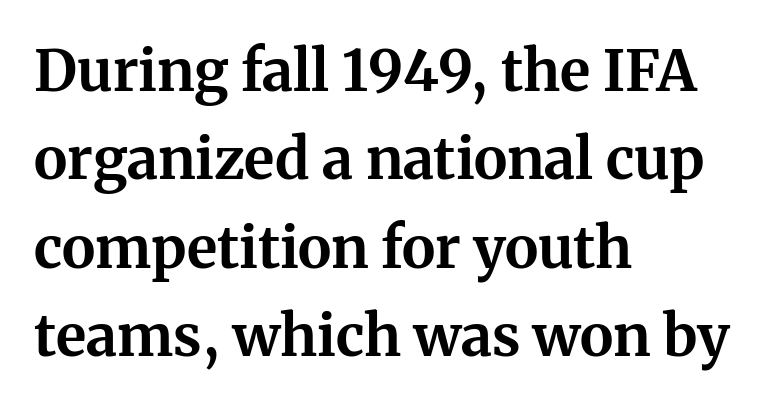
What kind of face is this? One with serifs. The lettering stays uniformly vertical, giving the passage a roman look. Between one letter and the next there's only the usual sliver of space. Horizontal alignment here is leftward, the default for most running prose.
